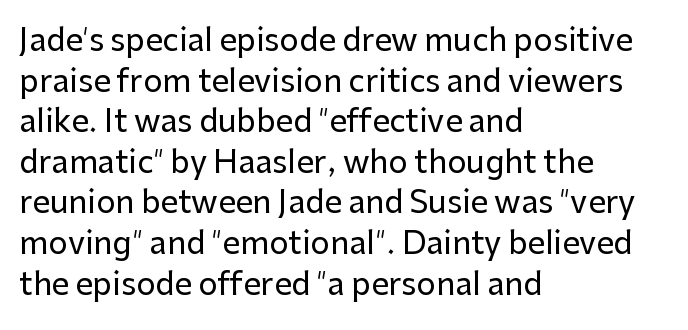
The image shows 31 px sans-serif type, upright; set left-aligned, normal line spacing (1.31x), normal letter spacing, not underlined; low stroke contrast and a medium x-height.
